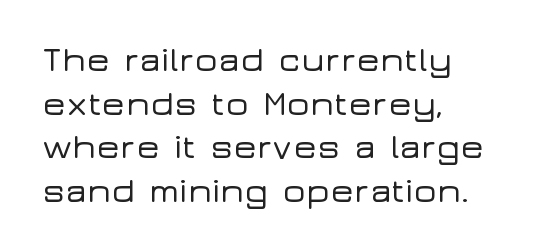
{"serif": "no", "italic": "no", "width": "wide", "stroke_contrast": "low", "x_height": "medium", "monospaced": "no", "underline": "no", "align": "left", "line_spacing": "normal", "line_spacing_ratio": 1.25, "letter_spacing": "normal", "letter_spacing_em": 0.0, "glyph_px": 35}
